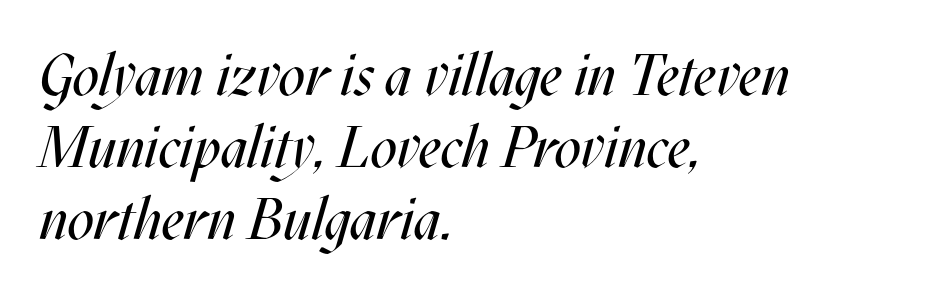
{"italic": "yes", "lean": "right", "slant_degrees": 17, "bold": "no", "weight": "regular", "width": "condensed", "stroke_contrast": "medium", "x_height": "large", "monospaced": "no", "underline": "no", "align": "left", "line_spacing_ratio": 1.24, "letter_spacing": "normal", "letter_spacing_em": 0.0, "glyph_px": 58}
